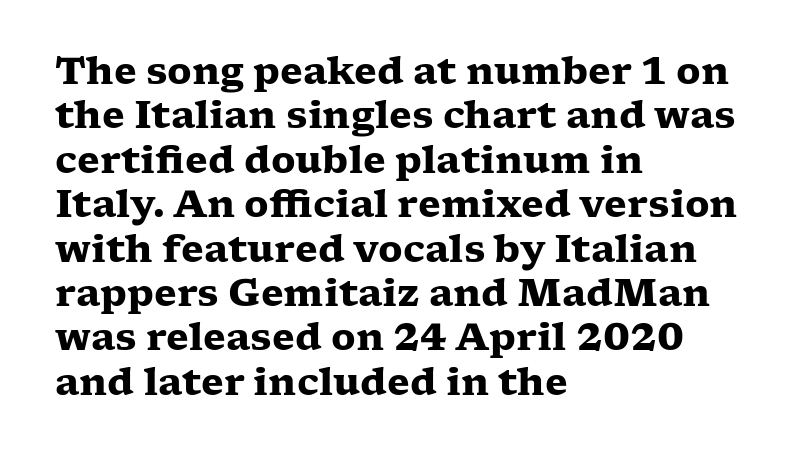
The image shows 37 px heavy, wide serif type, upright; set left-aligned, line spacing 1.2x, normal letter spacing, not underlined; low stroke contrast and a medium x-height.
